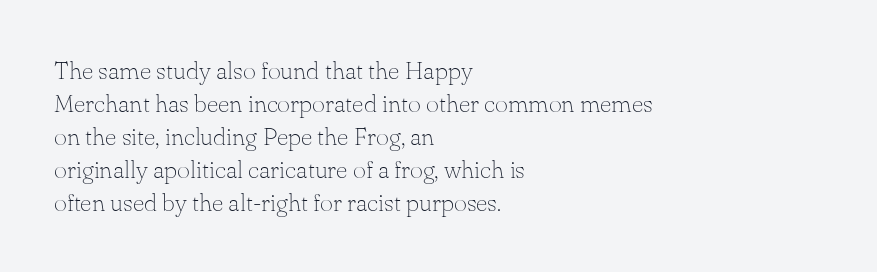
Q: Is the text bold? A: No.
Q: Is the text italic (slanted)? A: No, it is upright.
Q: Is the text underlined? A: No.
Q: How is the paragraph aligned? A: Left-aligned.
Q: Is the spacing between letters normal or unusually wide? A: Normal.
Q: Is the spacing between lines tight, normal or loose? A: Normal.
